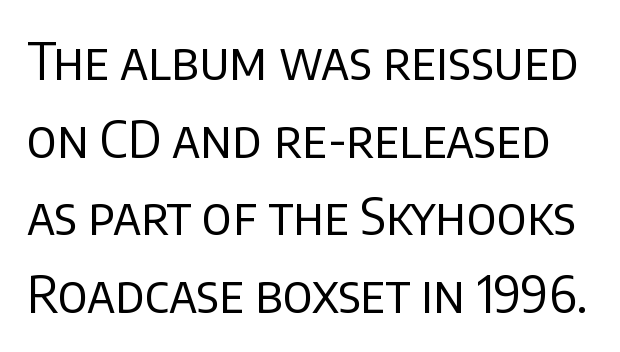
A bare baseline throughout the passage. The axis of the letterforms is exactly vertical. The letters sit at their default tracking, neither squeezed nor spread. In terms of letterform style, serifs are entirely absent. Proportional: the letters do not fall into vertical columns. The passage shown is not bold in any degree.
